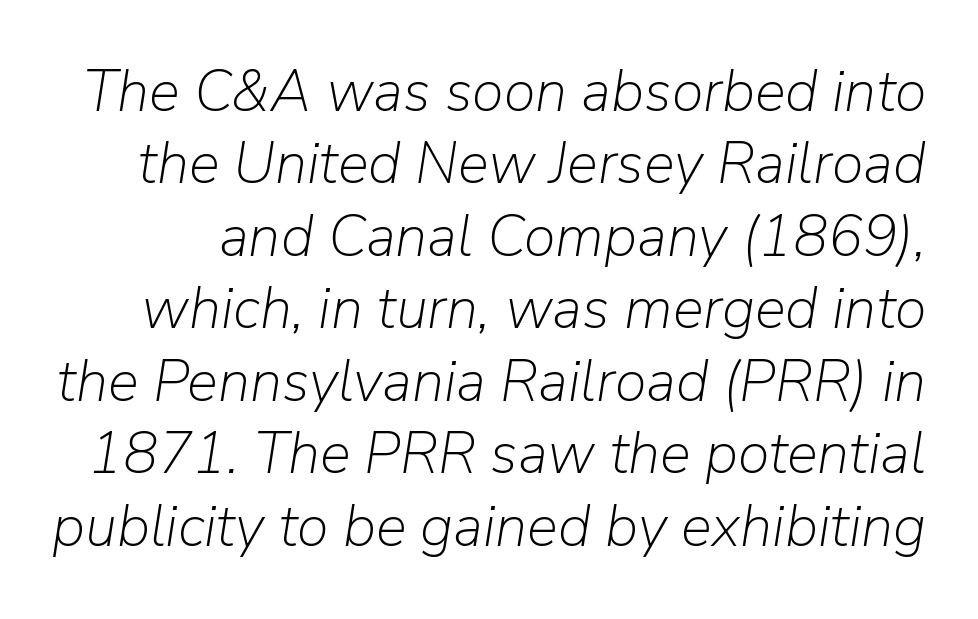
Q: Is the text bold? A: No.
Q: Is the text italic (slanted)? A: Yes, it leans right by about 9 degrees.
Q: Is the text underlined? A: No.
Q: Is the spacing between letters normal or unusually wide? A: Normal.
Q: Is the spacing between lines tight, normal or loose? A: Normal.
Q: Width (condensed, normal, or wide)? A: Normal.
Q: Stroke contrast? A: Low.
Q: x-height? A: Medium.
Q: Monospaced? A: No.
